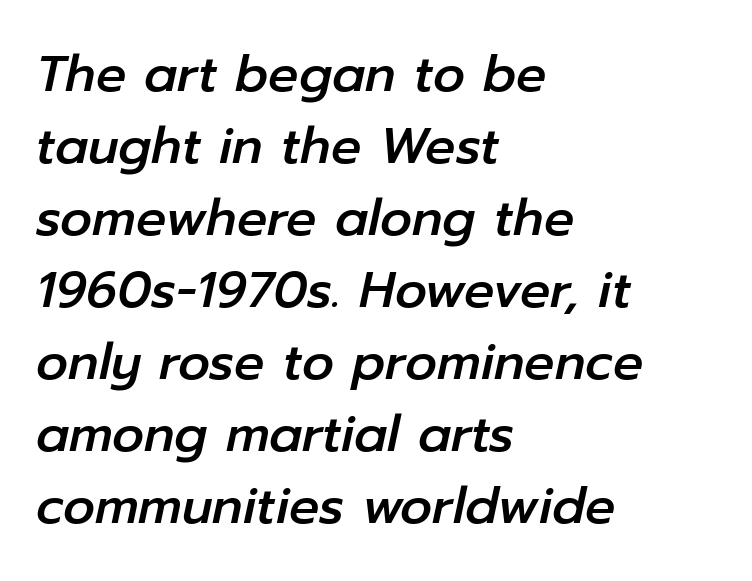
{"italic": "yes", "lean": "right", "slant_degrees": 12, "width": "normal", "stroke_contrast": "low", "x_height": "medium", "monospaced": "no", "underline": "no", "align": "left", "line_spacing": "normal", "line_spacing_ratio": 1.44, "letter_spacing": "normal", "letter_spacing_em": 0.0, "glyph_px": 50}
